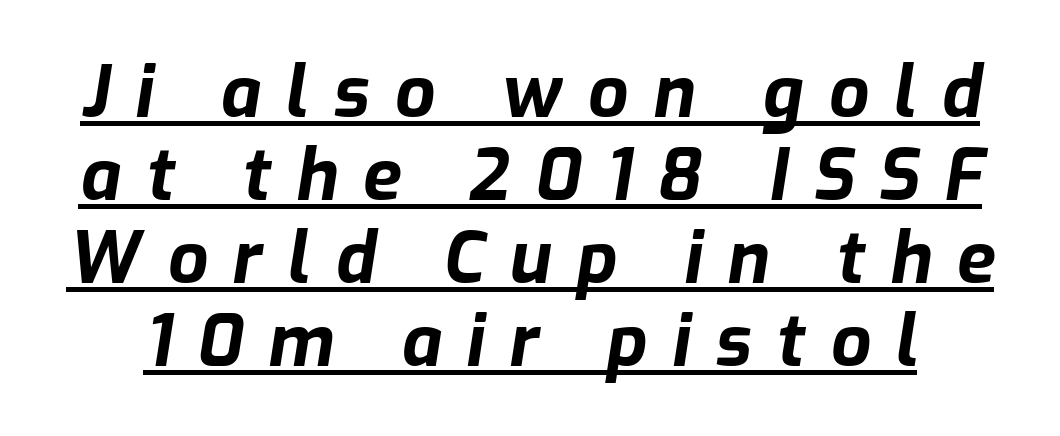
{"italic": "yes", "lean": "right", "slant_degrees": 9, "bold": "yes", "weight": "bold", "width": "normal", "stroke_contrast": "low", "x_height": "medium", "monospaced": "no", "underline": "yes", "line_spacing_ratio": 1.17, "letter_spacing": "wide", "letter_spacing_em": 0.35, "glyph_px": 71}
